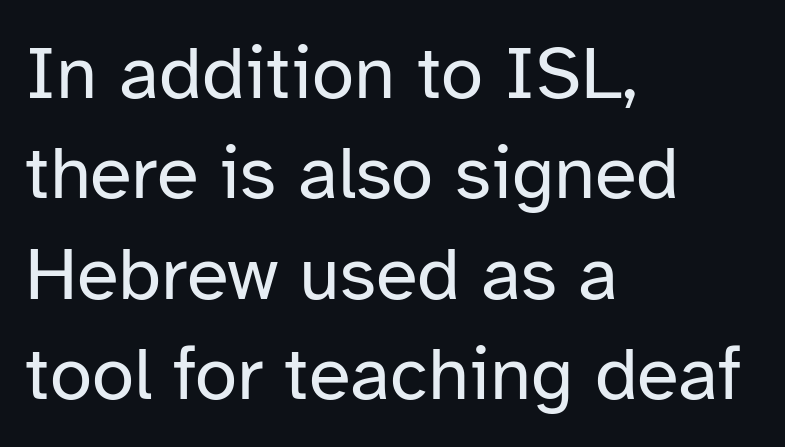
Any mark beneath the type? The region is blank. Serif or sans? Sans — the stroke terminals are bare. The type sits square on the baseline with zero lean. The paragraph shown leans on its left margin.
